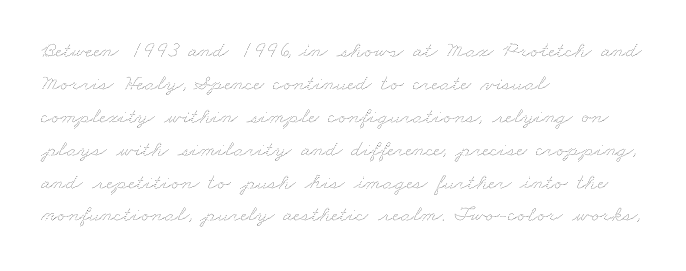
Q: Is the text bold? A: No.
Q: Is the text underlined? A: No.
Q: How is the paragraph aligned? A: Left-aligned.
Q: Is the spacing between letters normal or unusually wide? A: Normal.
Q: Is the spacing between lines tight, normal or loose? A: Normal.
